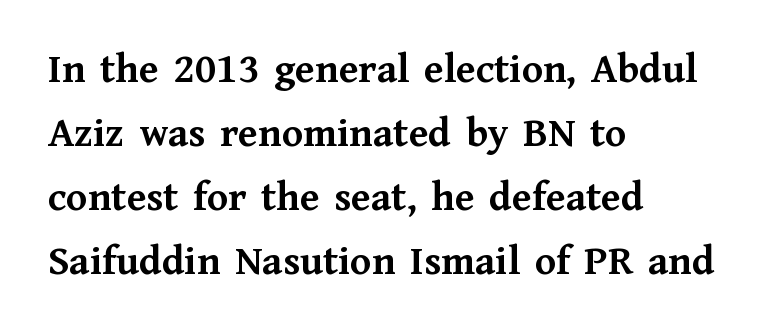
Q: Is the text bold? A: Yes.
Q: Is the text italic (slanted)? A: No, it is upright.
Q: Is the typeface a serif or a sans-serif typeface? A: Serif.
Q: Is the text underlined? A: No.
Q: How is the paragraph aligned? A: Left-aligned.
Q: Is the spacing between letters normal or unusually wide? A: Normal.
Q: Is the spacing between lines tight, normal or loose? A: Normal.
Q: Width (condensed, normal, or wide)? A: Normal.
Q: Stroke contrast? A: Medium.
Q: x-height? A: Medium.
Q: Monospaced? A: No.
